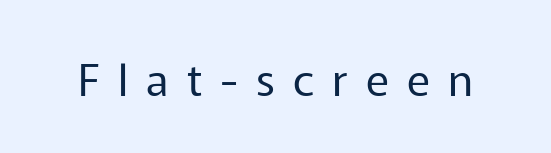
The image shows 44 px regular-weight sans-serif type, upright; set unusually wide letter spacing (+0.41 em), not underlined; low stroke contrast and a medium x-height.
